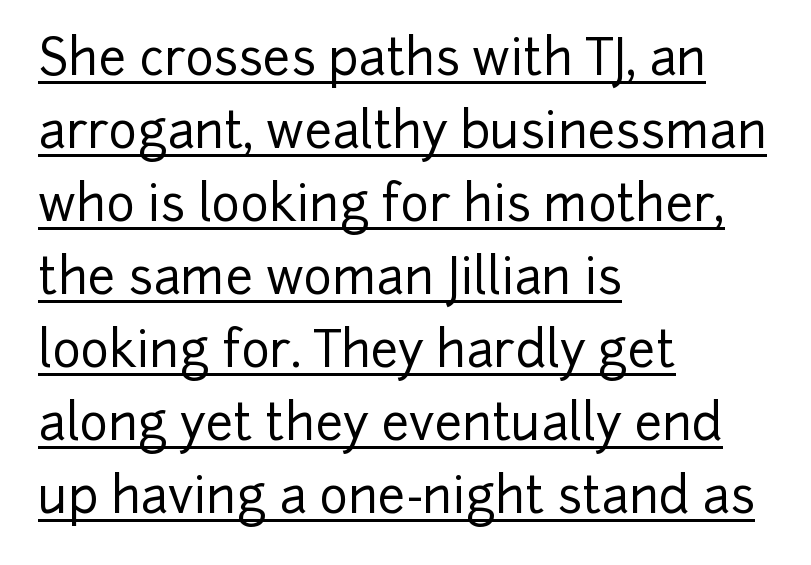
The image shows 49 px sans-serif type, upright; set left-aligned, normal line spacing (1.49x), normal letter spacing, underlined; low stroke contrast and a medium x-height.
